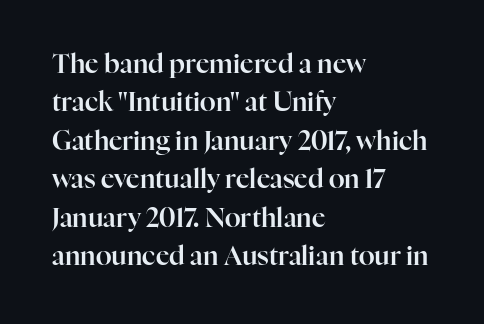
The image shows 26 px text type, upright; set left-aligned, normal line spacing (1.48x), normal letter spacing, not underlined.
